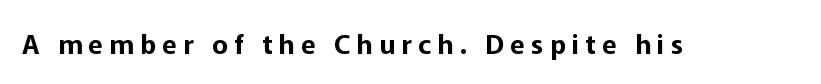
The tracking reads as deliberately expanded to a designer's eye. Lines of text with bare space underneath. Ascenders rise straight up at ninety degrees.
